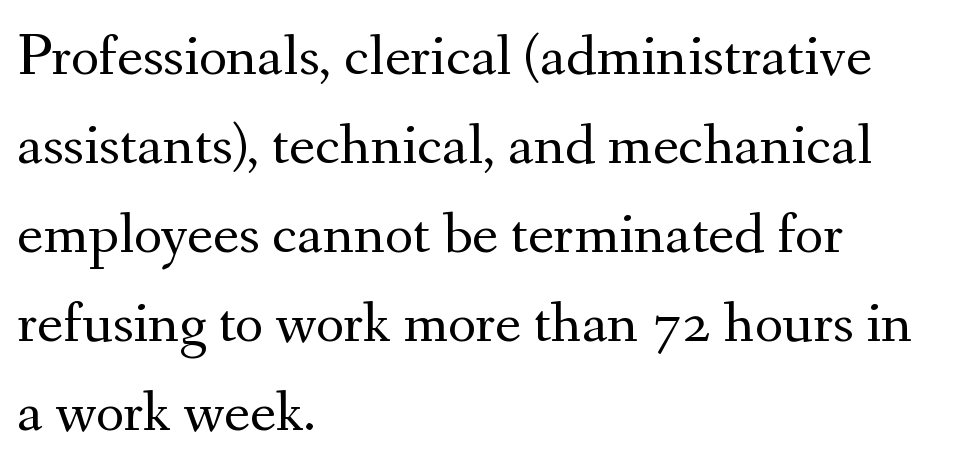
Rendered with straight, roman letterforms. Is this a sans? No — the strokes have serifs. Just letters on the line, the space beneath them empty. Vertical spacing — default.
